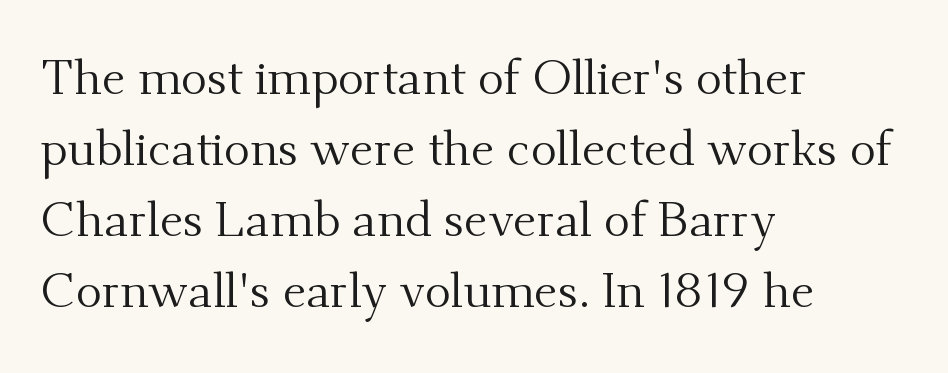
Q: Is the text bold? A: No.
Q: Is the text italic (slanted)? A: No, it is upright.
Q: Is the typeface a serif or a sans-serif typeface? A: Serif.
Q: Is the text underlined? A: No.
Q: How is the paragraph aligned? A: Left-aligned.
Q: Is the spacing between letters normal or unusually wide? A: Normal.
Q: Is the spacing between lines tight, normal or loose? A: Normal.
Q: Width (condensed, normal, or wide)? A: Normal.
Q: Stroke contrast? A: Medium.
Q: x-height? A: Small.
Q: Monospaced? A: No.
